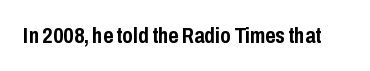
{"italic": "no", "bold": "yes", "underline": "no", "letter_spacing": "normal", "letter_spacing_em": 0.0, "glyph_px": 22}
